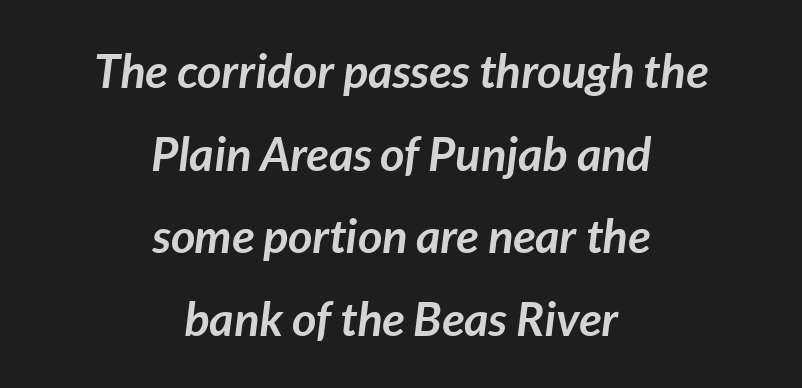
The image shows 47 px semibold type, italic (leaning right); set centered, line spacing 1.76x, normal letter spacing, not underlined; low stroke contrast and a medium x-height.
